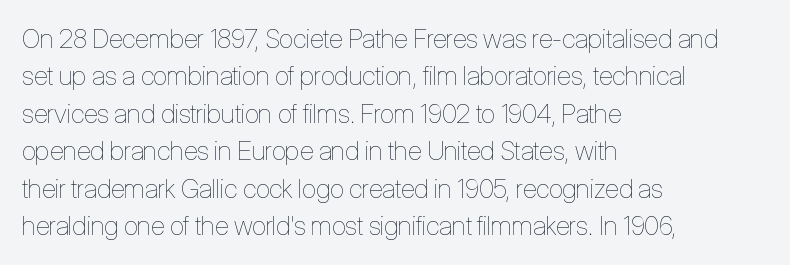
Is the letter spacing exaggerated? No — it looks like the ordinary default. This block has exactly the height ordinary leading produces. This is the regular roman posture of the typeface. Weight: not bold — regular or lighter.
